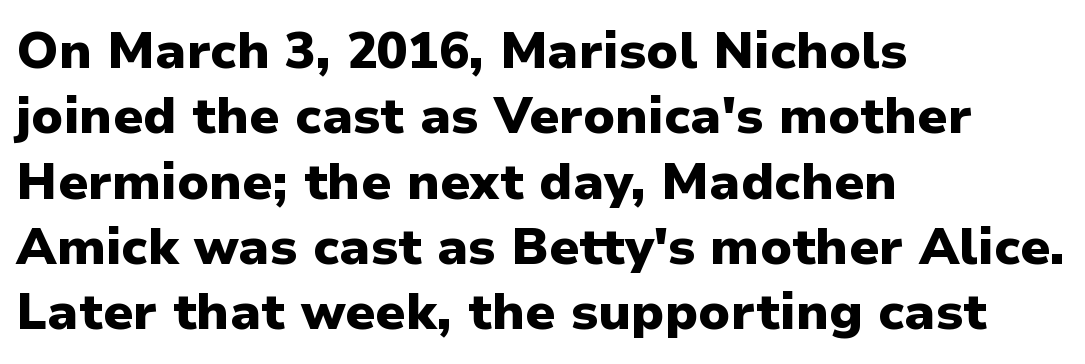
Q: Is the text bold? A: Yes.
Q: Is the text italic (slanted)? A: No, it is upright.
Q: Is the typeface a serif or a sans-serif typeface? A: Sans-serif.
Q: Is the text underlined? A: No.
Q: How is the paragraph aligned? A: Left-aligned.
Q: Is the spacing between letters normal or unusually wide? A: Normal.
Q: Is the spacing between lines tight, normal or loose? A: Normal.
Q: Width (condensed, normal, or wide)? A: Normal.
Q: Stroke contrast? A: Low.
Q: x-height? A: Medium.
Q: Monospaced? A: No.
